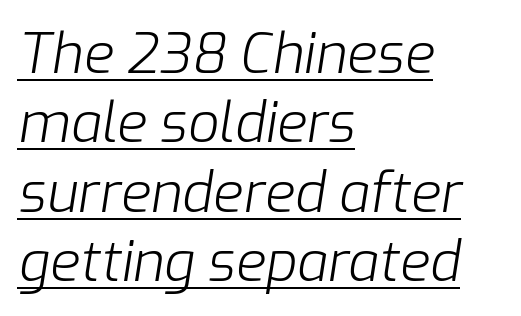
{"italic": "yes", "lean": "right", "slant_degrees": 9, "bold": "no", "weight": "light", "width": "normal", "stroke_contrast": "low", "x_height": "medium", "monospaced": "no", "underline": "yes", "align": "left", "line_spacing": "normal", "line_spacing_ratio": 1.26, "letter_spacing": "normal", "letter_spacing_em": 0.0, "glyph_px": 55}
